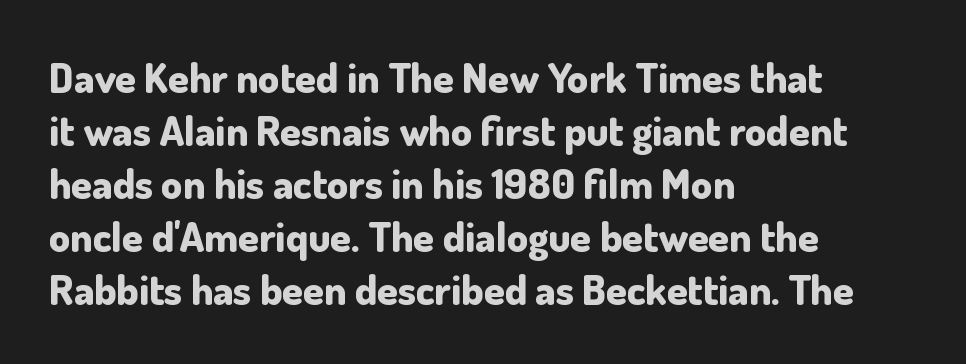
Ordinary non-slanted type is in use. Compared with an ordinary text face, these strokes are far heavier — a full bold. The paragraph has a hard left edge and a soft right edge. The designer went with a sans here, leaving each stem footless. The letters sit at their default tracking, neither squeezed nor spread.
